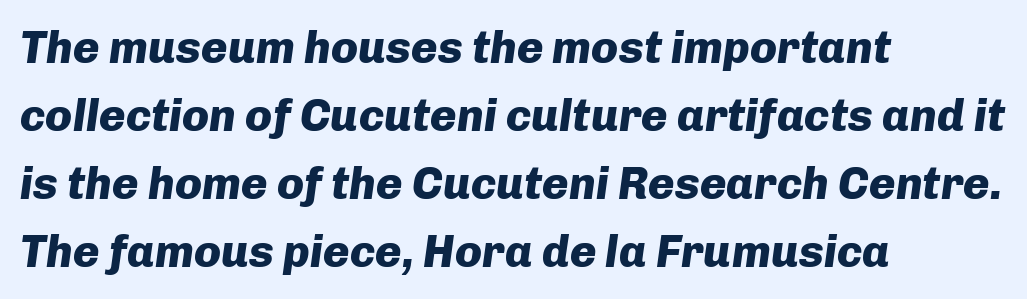
The image shows 45 px heavy type, italic (leaning right); set left-aligned, normal line spacing (1.51x), normal letter spacing, not underlined; low stroke contrast and a medium x-height.
